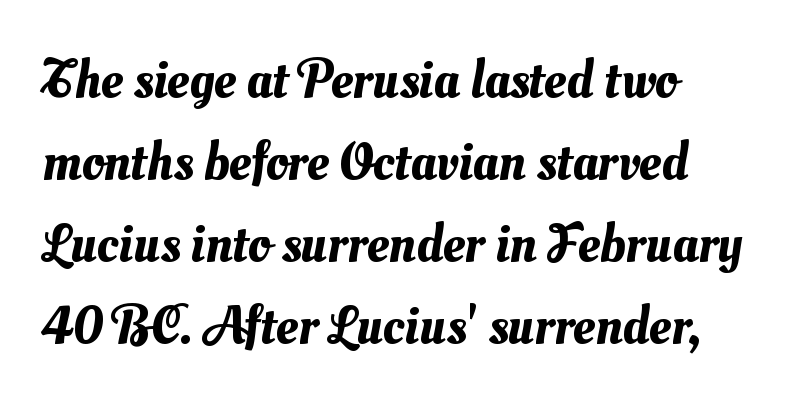
Q: Is the text underlined? A: No.
Q: How is the paragraph aligned? A: Left-aligned.
Q: Is the spacing between letters normal or unusually wide? A: Normal.
Q: Is the spacing between lines tight, normal or loose? A: Normal.
Q: Width (condensed, normal, or wide)? A: Normal.
Q: Stroke contrast? A: Medium.
Q: x-height? A: Small.
Q: Monospaced? A: No.
